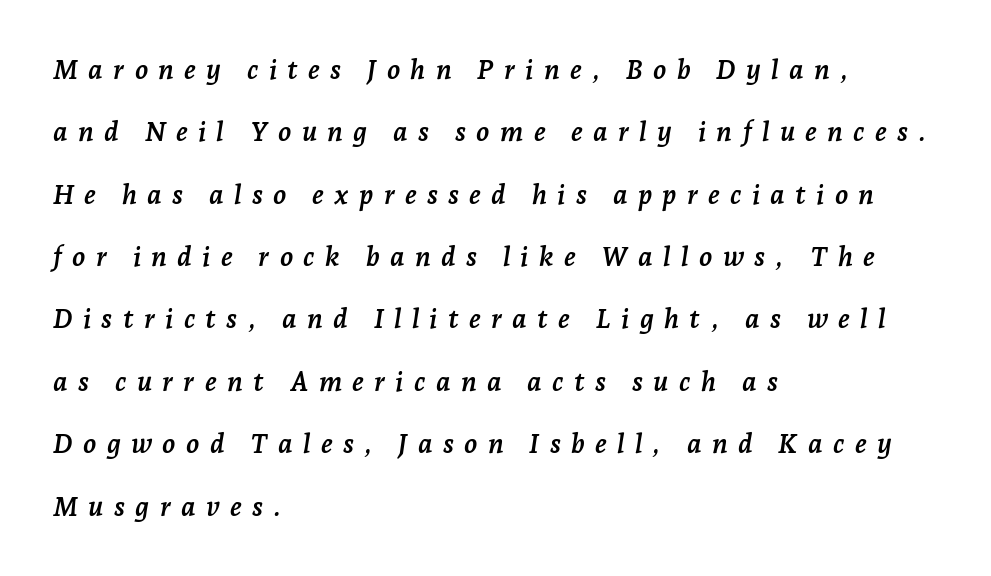
The image shows 27 px bold type, italic (leaning right); set left-aligned, loose line spacing (2.31x), unusually wide letter spacing (+0.38 em), not underlined.
